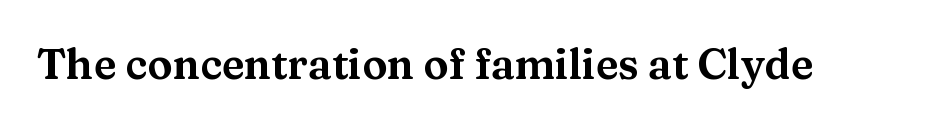
{"serif": "yes", "italic": "no", "width": "wide", "stroke_contrast": "medium", "x_height": "medium", "monospaced": "no", "underline": "no", "letter_spacing": "normal", "letter_spacing_em": 0.0, "glyph_px": 42}
